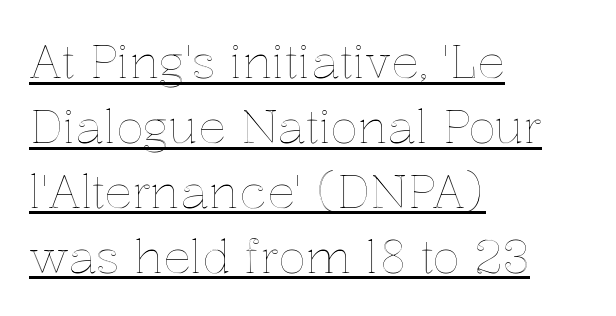
{"italic": "no", "width": "normal", "x_height": "medium", "monospaced": "no", "underline": "yes", "align": "left", "line_spacing": "normal", "line_spacing_ratio": 1.41, "letter_spacing": "normal", "letter_spacing_em": 0.0, "glyph_px": 46}
